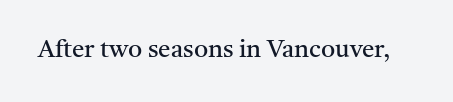
The rendering keeps characters at their native spacing. The font sits on the lighter half of the weight spectrum, regular included. Quick note: underline off. Is there any slant? The stems are plumb.
